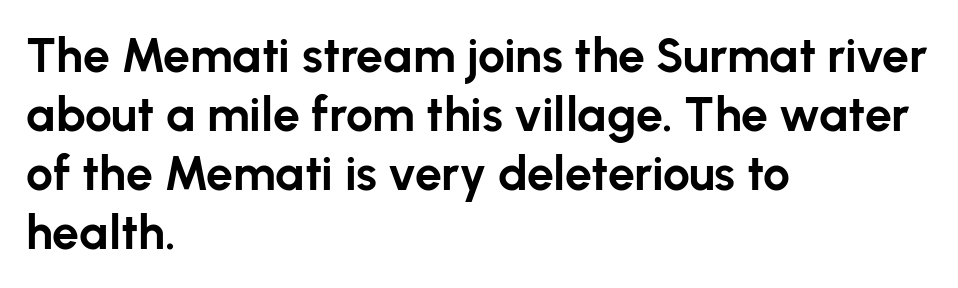
The image shows 48 px bold sans-serif type, upright; set left-aligned, line spacing 1.23x, normal letter spacing, not underlined; low stroke contrast and a medium x-height.
